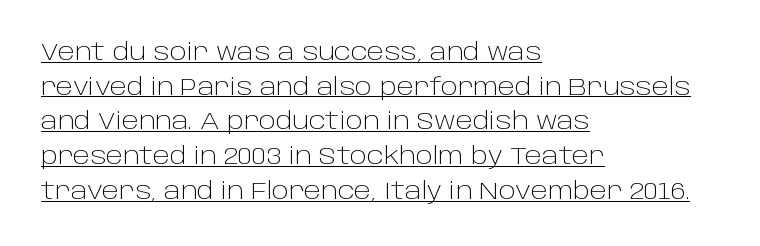
The horizontal fit of the characters is conventional and even. Horizontally, the lines are justified to the leading edge only. The block of text has a typical density, with ordinary space between rows. Does a line run under the words? Yes, clearly. This is not heavy type; no bold has been used. The letters stand upright; this is a roman face.
